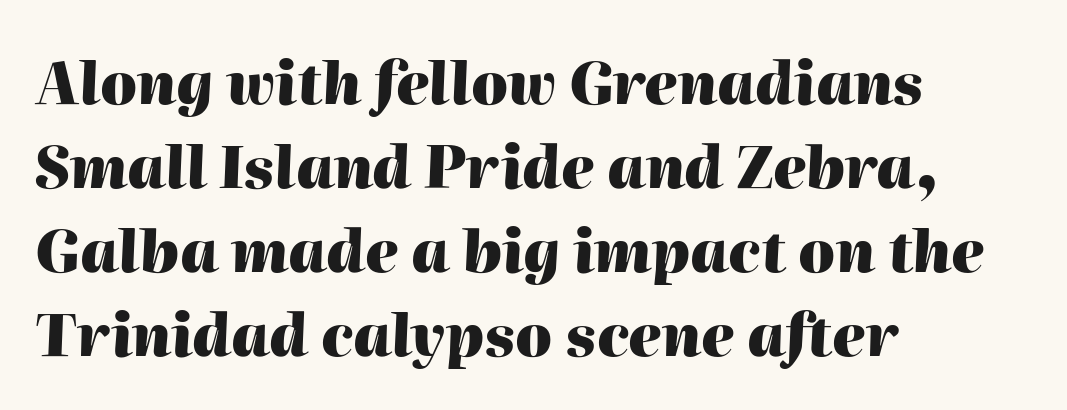
Casual observation: everything's shoved over to the left. Horizontal bands of white between lines are of average thickness. These lines are rendered in a variable-pitch font. The type is set solid horizontally, with unmodified tracking.
